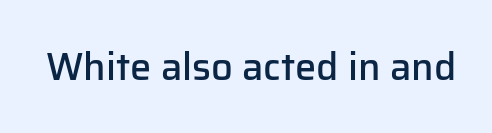
The image shows 38 px semibold sans-serif type, upright; set normal letter spacing, not underlined; low stroke contrast and a medium x-height.
